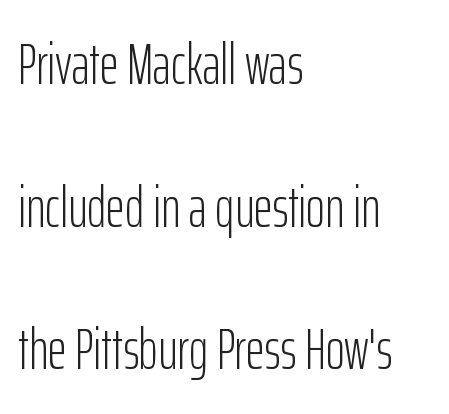
This sample trades compactness for vertical openness between lines. Descenders are the only things crossing below the line. Varying glyph widths throughout — classic text-font behaviour. Font category for this specimen: sans-serif. Think standard paragraph weight, or any step lighter than that.
